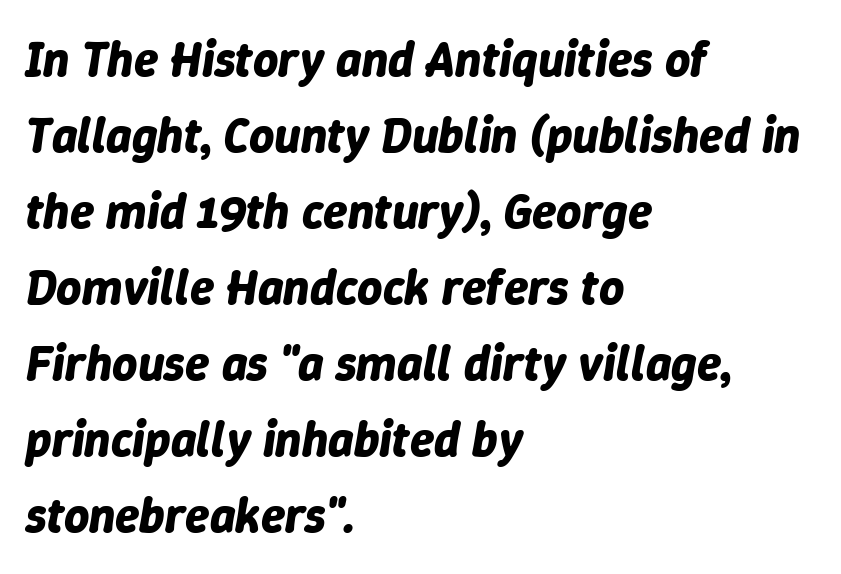
The image shows 49 px bold type, italic (leaning right); set left-aligned, normal line spacing (1.55x), normal letter spacing, not underlined; low stroke contrast and a medium x-height.
